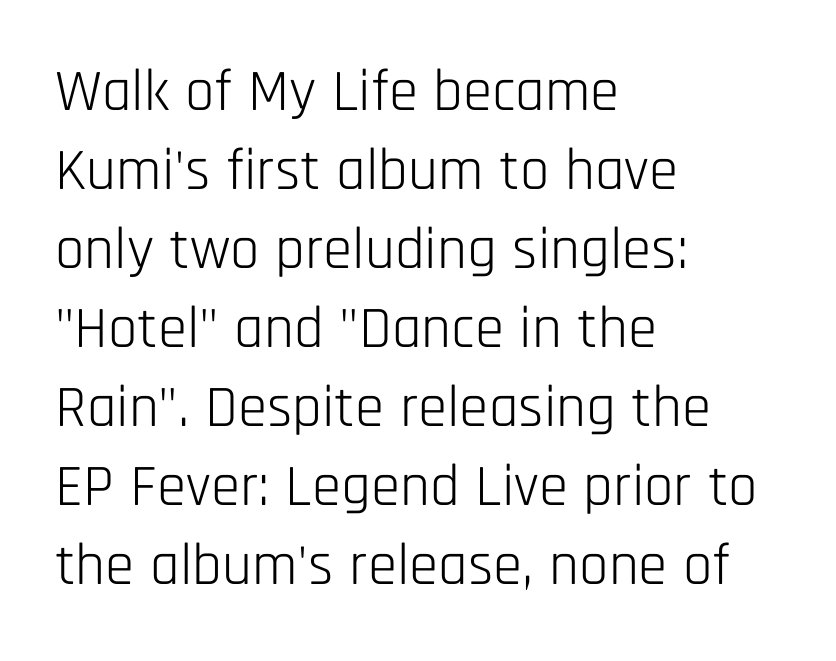
{"serif": "no", "italic": "no", "bold": "no", "weight": "light", "width": "condensed", "stroke_contrast": "low", "x_height": "large", "monospaced": "no", "underline": "no", "align": "left", "line_spacing": "normal", "line_spacing_ratio": 1.34, "letter_spacing": "normal", "letter_spacing_em": 0.0, "glyph_px": 59}
